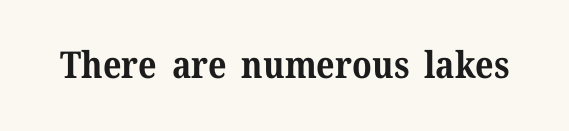
The image shows 37 px bold serif type, upright; set normal letter spacing, not underlined; medium stroke contrast and a medium x-height.
